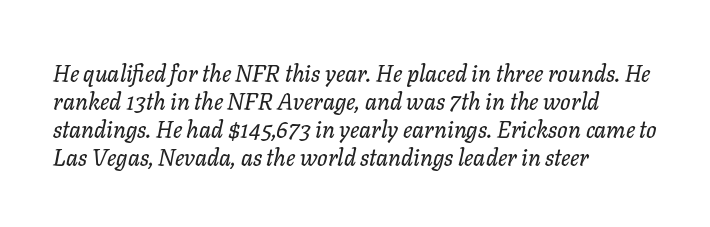
Q: Is the text italic (slanted)? A: Yes, it leans right by about 11 degrees.
Q: Is the text underlined? A: No.
Q: How is the paragraph aligned? A: Left-aligned.
Q: Is the spacing between letters normal or unusually wide? A: Normal.
